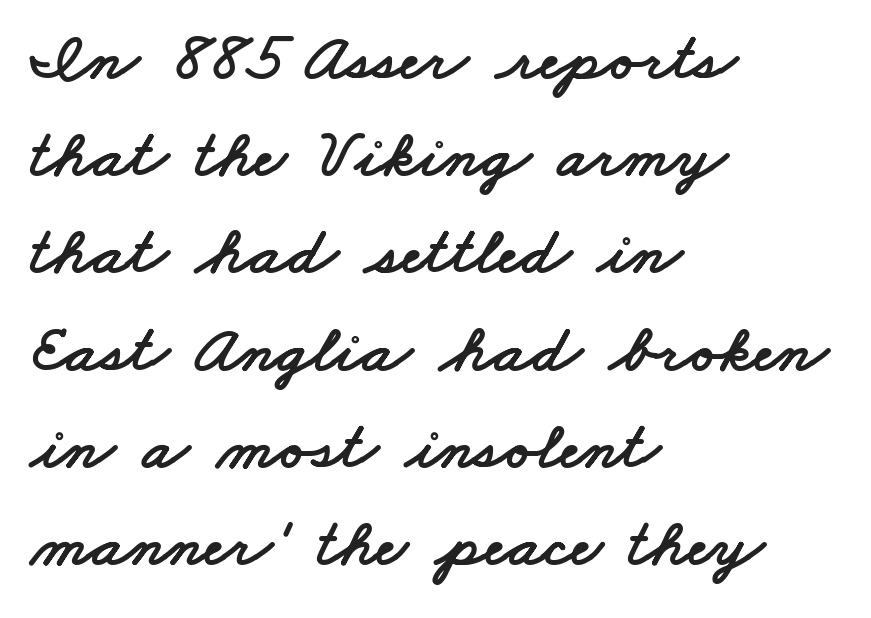
The image shows 68 px wide sans-serif type; set left-aligned, normal line spacing (1.43x), normal letter spacing, not underlined; low stroke contrast and a small x-height.
